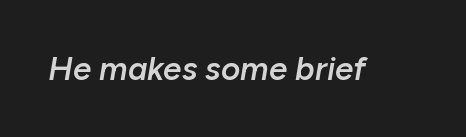
Q: Is the text bold? A: Semi-bold.
Q: Is the text italic (slanted)? A: Yes, it leans right by about 10 degrees.
Q: Is the text underlined? A: No.
Q: Is the spacing between letters normal or unusually wide? A: Normal.
Q: Width (condensed, normal, or wide)? A: Normal.
Q: Stroke contrast? A: Low.
Q: x-height? A: Medium.
Q: Monospaced? A: No.
